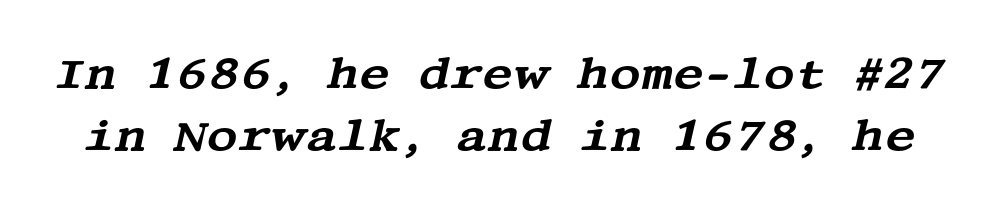
The image shows 43 px wide serif type, italic (leaning right); set normal line spacing (1.44x), normal letter spacing, not underlined; medium stroke contrast and a large x-height.
